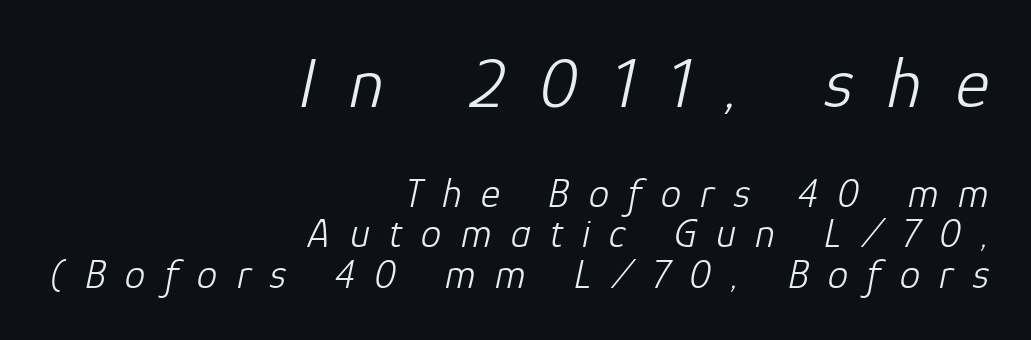
The image shows 72 px light type, italic (leaning right); set right-aligned, tight line spacing (0.98x), unusually wide letter spacing (+0.47 em), not underlined; the first (top) block is 1.76x larger; low stroke contrast and a medium x-height.
